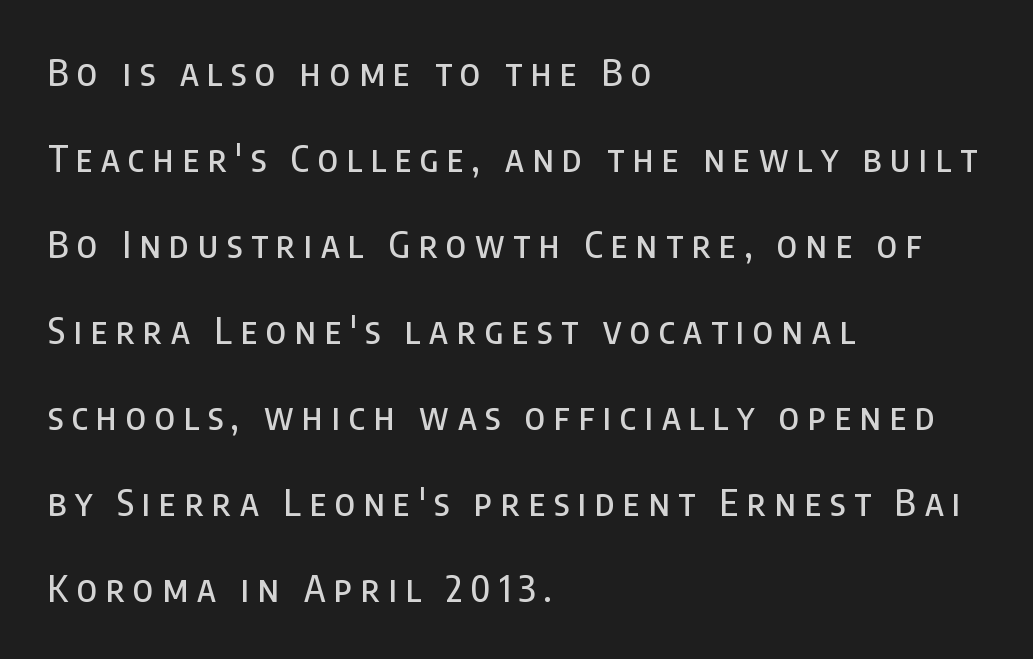
{"serif": "no", "italic": "no", "width": "condensed", "stroke_contrast": "low", "x_height": "large", "monospaced": "no", "underline": "no", "align": "left", "line_spacing": "loose", "line_spacing_ratio": 2.39, "letter_spacing": "wide", "letter_spacing_em": 0.24, "glyph_px": 36}
